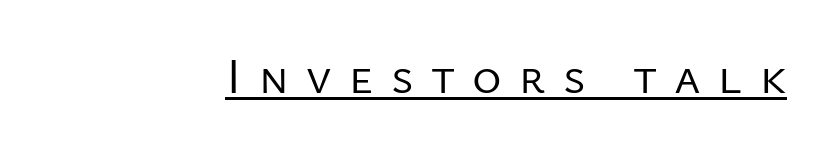
Q: Is the text bold? A: No.
Q: Is the text italic (slanted)? A: No, it is upright.
Q: Is the typeface a serif or a sans-serif typeface? A: Sans-serif.
Q: Is the text underlined? A: Yes.
Q: Is the spacing between letters normal or unusually wide? A: Unusually wide.
Q: Width (condensed, normal, or wide)? A: Normal.
Q: Stroke contrast? A: Low.
Q: x-height? A: Medium.
Q: Monospaced? A: No.
